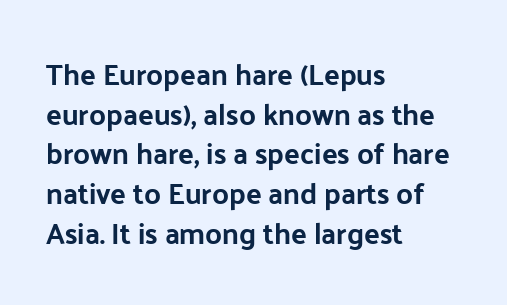
{"serif": "no", "italic": "no", "bold": "yes", "weight": "bold", "width": "normal", "stroke_contrast": "low", "x_height": "medium", "monospaced": "no", "underline": "no", "align": "left", "line_spacing": "normal", "line_spacing_ratio": 1.37, "letter_spacing": "normal", "letter_spacing_em": 0.0, "glyph_px": 29}
